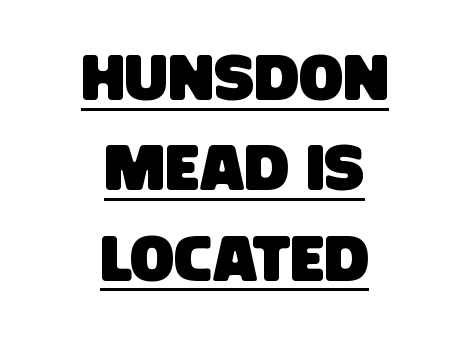
Students, observe the line beneath the letters — that is underlining. Students, observe: this is what conventionally led text looks like. Does the copy run flush right? No — it is centered line by line. Is this a fixed-width face? No — the glyphs have proportional, varying widths. Classification — sans serif. Spacing between characters is what you'd get straight out of the box.
